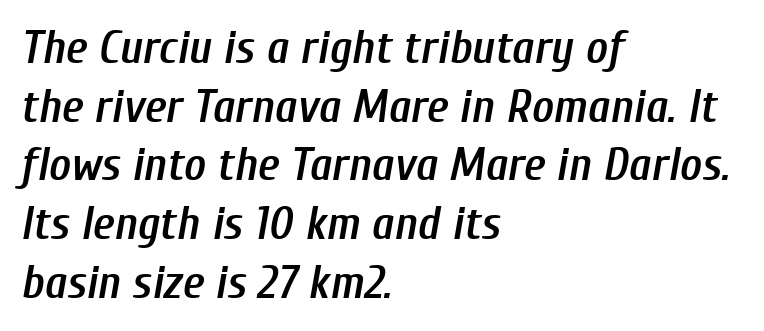
The image shows 47 px semibold, condensed type, italic (leaning right); set left-aligned, normal line spacing (1.25x), normal letter spacing, not underlined; low stroke contrast and a medium x-height.
